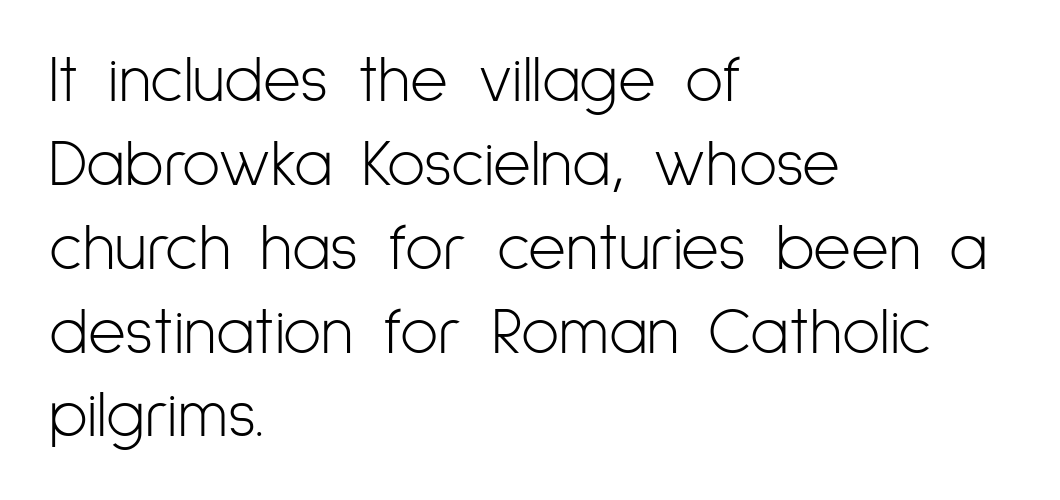
Character widths vary here, with narrow letters taking less room than wide ones. This sample uses an upright cut, with every glyph sitting square on the baseline. Which margin do the lines hug? The left one — the right edge is uneven. Classification — sans serif. Does extra space separate the letters? No, they use regular spacing.
